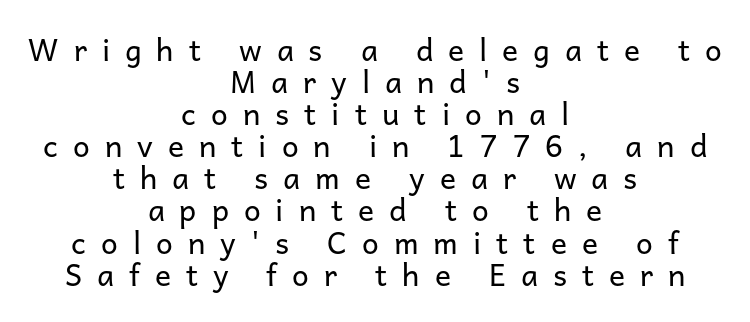
Q: Is the text bold? A: No.
Q: Is the text italic (slanted)? A: No, it is upright.
Q: Is the typeface a serif or a sans-serif typeface? A: Sans-serif.
Q: Is the text underlined? A: No.
Q: How is the paragraph aligned? A: Centered.
Q: Is the spacing between letters normal or unusually wide? A: Unusually wide.
Q: Is the spacing between lines tight, normal or loose? A: Tight.
Q: Width (condensed, normal, or wide)? A: Normal.
Q: Stroke contrast? A: Low.
Q: x-height? A: Medium.
Q: Monospaced? A: No.
